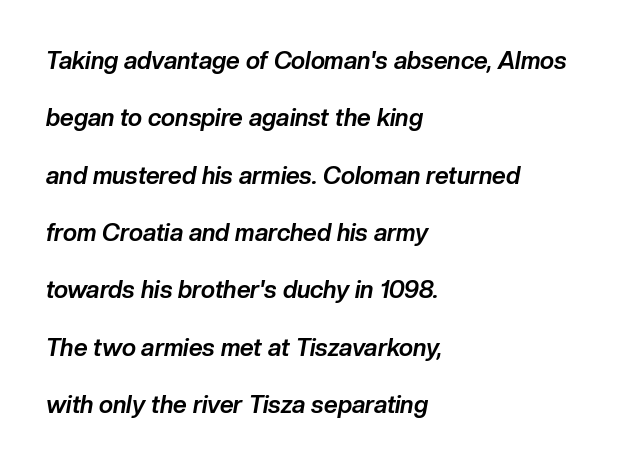
The image shows 24 px bold type, italic (leaning right); set left-aligned, loose line spacing (2.39x), normal letter spacing, not underlined.
